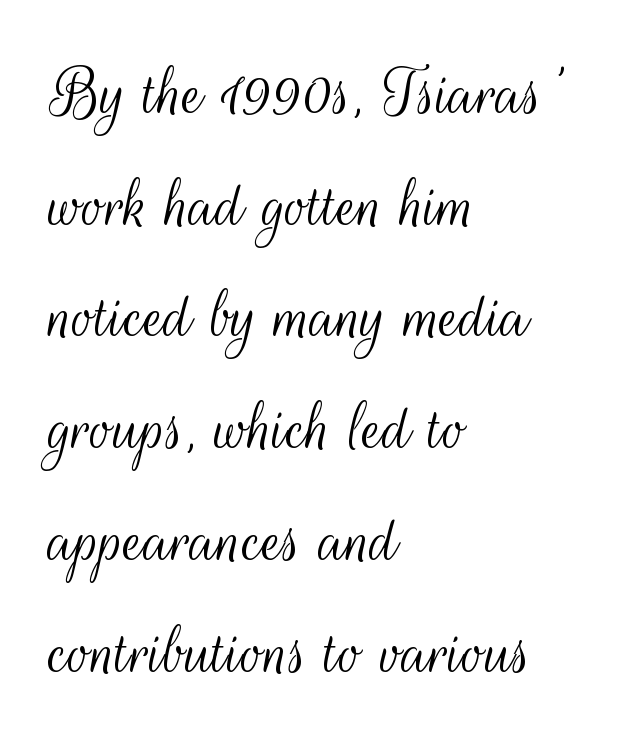
The image shows 74 px light, condensed sans-serif type; set left-aligned, normal line spacing (1.51x), normal letter spacing, not underlined; medium stroke contrast and a small x-height.
